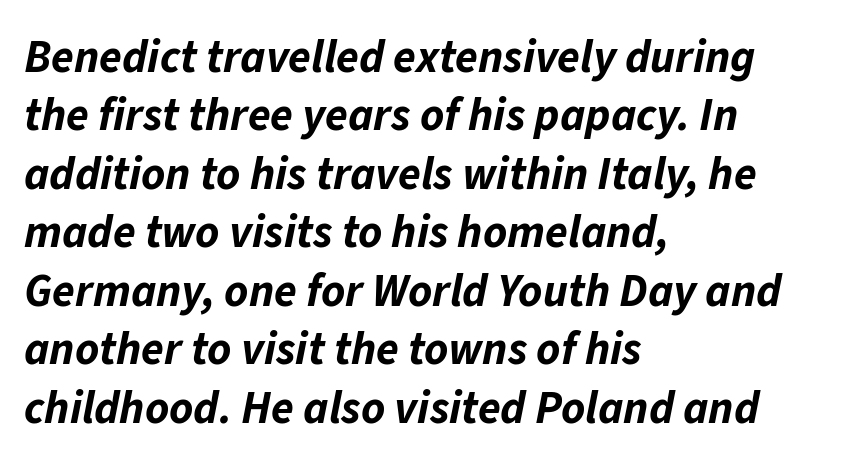
Honestly, the row spacing looks completely unremarkable. Visually the block forms a straight wall on the left and a jagged coastline on the right. Letters rest on an invisible, unmarked baseline. The type is set solid horizontally, with unmodified tracking. Looks like regular typesetting: each glyph gets only the width it needs. Style check: oblique.
